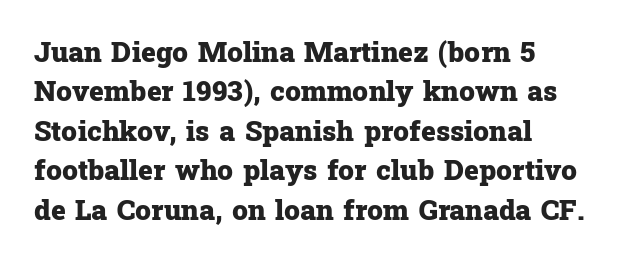
The image shows 28 px heavy serif type, upright; set left-aligned, normal line spacing (1.41x), normal letter spacing, not underlined; low stroke contrast and a medium x-height.
